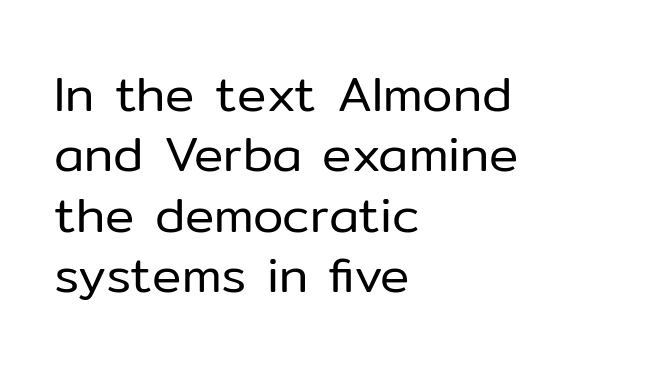
{"serif": "no", "italic": "no", "bold": "no", "weight": "regular", "width": "normal", "stroke_contrast": "low", "x_height": "medium", "monospaced": "no", "underline": "no", "align": "left", "line_spacing_ratio": 1.23, "letter_spacing": "normal", "letter_spacing_em": 0.0, "glyph_px": 49}
